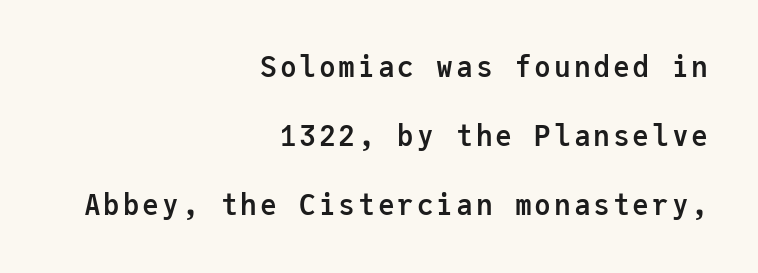
The image shows 28 px semibold sans-serif type, upright, monospaced; set right-aligned, loose line spacing (2.47x), not underlined; low stroke contrast and a medium x-height.
